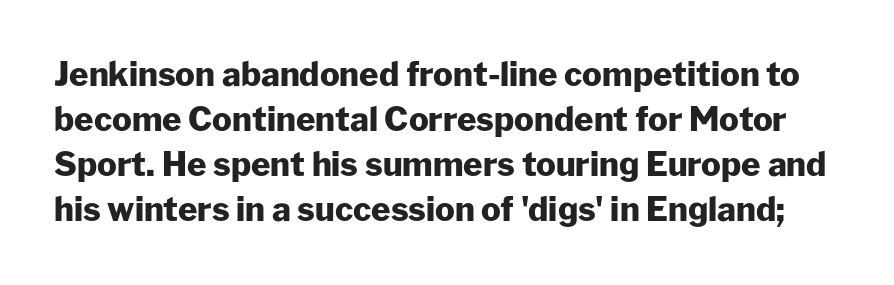
Typographically, this falls in the sans-serif category. Bare-footed words on every line. Emphasis by weight is at full strength: bold. These lines are rendered in a variable-pitch font. Tall strokes in this sample are plumb rather than angled. Vertical spacing — default.
